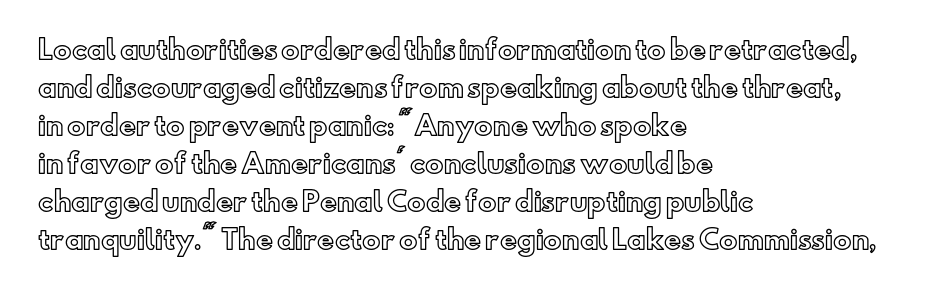
Q: Is the text italic (slanted)? A: No, it is upright.
Q: Is the text underlined? A: No.
Q: How is the paragraph aligned? A: Left-aligned.
Q: Is the spacing between letters normal or unusually wide? A: Normal.
Q: Is the spacing between lines tight, normal or loose? A: Normal.
